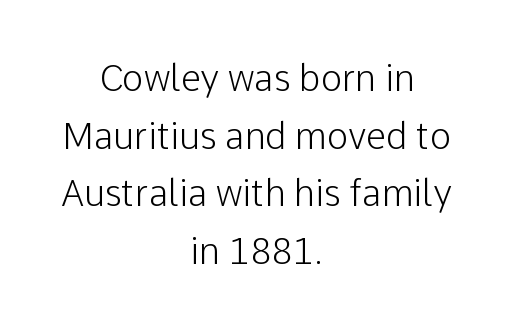
Q: Is the text italic (slanted)? A: No, it is upright.
Q: Is the typeface a serif or a sans-serif typeface? A: Sans-serif.
Q: Is the text underlined? A: No.
Q: How is the paragraph aligned? A: Centered.
Q: Is the spacing between letters normal or unusually wide? A: Normal.
Q: Is the spacing between lines tight, normal or loose? A: Normal.
Q: Width (condensed, normal, or wide)? A: Normal.
Q: Stroke contrast? A: Low.
Q: x-height? A: Medium.
Q: Monospaced? A: No.
